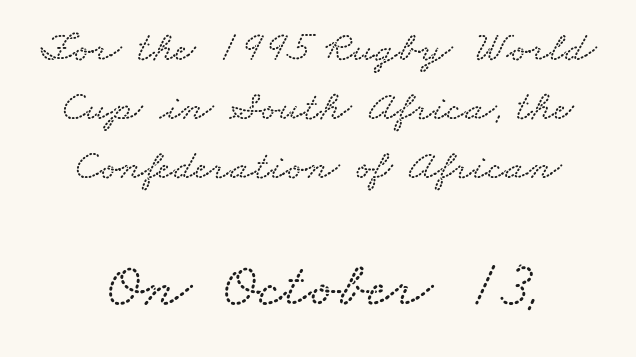
The image shows 65 px wide type; set centered, normal line spacing (1.37x), normal letter spacing, not underlined; the second (bottom) block is 1.51x larger; low stroke contrast and a small x-height.
